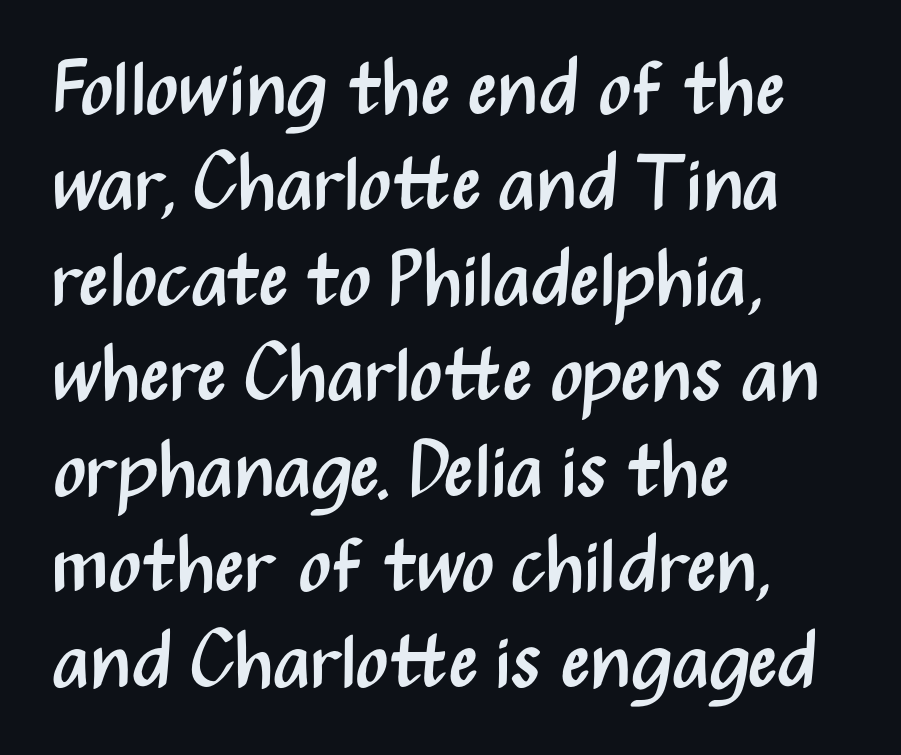
How are the letters spaced? Ordinarily, with no added tracking. Serifs: no, the terminals of the letterforms are clean. Think standard paragraph weight, or any step lighter than that. The typesetter chose a ragged-right arrangement here.
